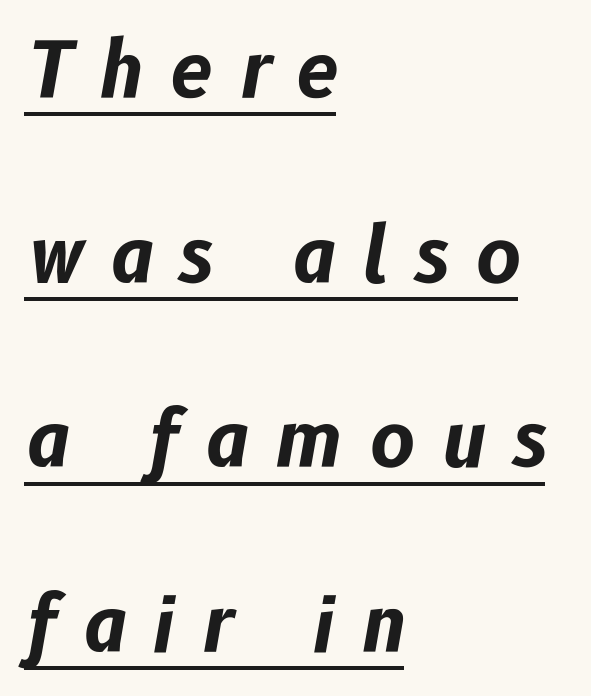
Q: Is the text bold? A: Yes.
Q: Is the text italic (slanted)? A: Yes, it leans right by about 10 degrees.
Q: Is the text underlined? A: Yes.
Q: How is the paragraph aligned? A: Left-aligned.
Q: Is the spacing between letters normal or unusually wide? A: Unusually wide.
Q: Is the spacing between lines tight, normal or loose? A: Loose.
Q: Width (condensed, normal, or wide)? A: Normal.
Q: Stroke contrast? A: Low.
Q: x-height? A: Medium.
Q: Monospaced? A: No.
